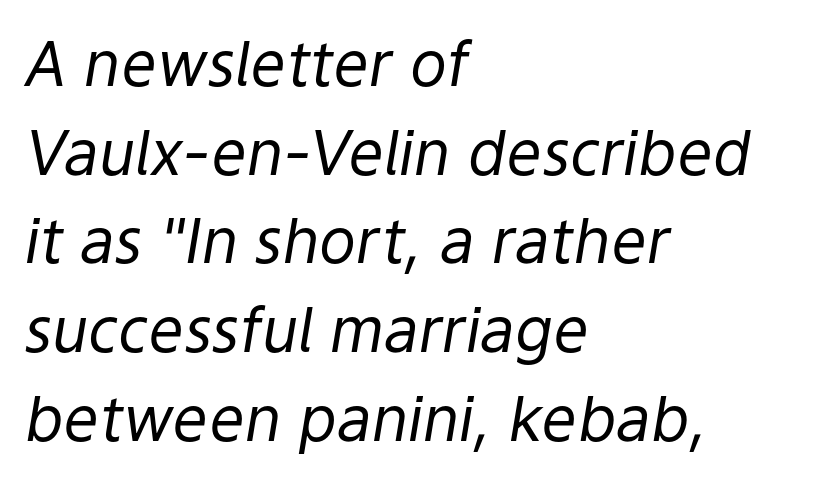
Q: Is the text bold? A: No.
Q: Is the text italic (slanted)? A: Yes, it leans right by about 9 degrees.
Q: Is the text underlined? A: No.
Q: How is the paragraph aligned? A: Left-aligned.
Q: Is the spacing between letters normal or unusually wide? A: Normal.
Q: Is the spacing between lines tight, normal or loose? A: Normal.
Q: Width (condensed, normal, or wide)? A: Normal.
Q: Stroke contrast? A: Low.
Q: x-height? A: Medium.
Q: Monospaced? A: No.
